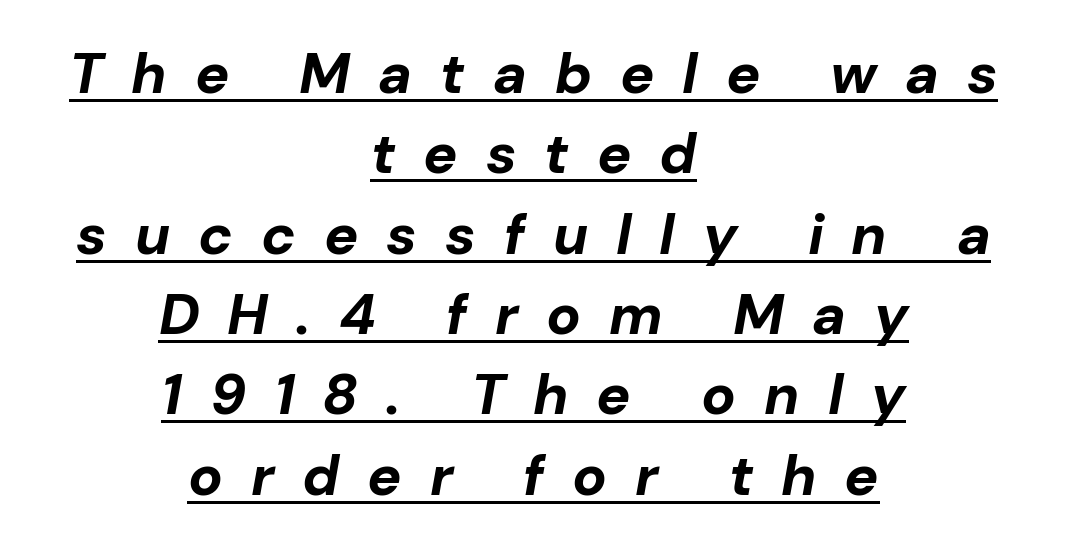
The image shows 57 px bold type, italic (leaning right); set centered, normal line spacing (1.41x), unusually wide letter spacing (+0.49 em), underlined; low stroke contrast and a medium x-height.
